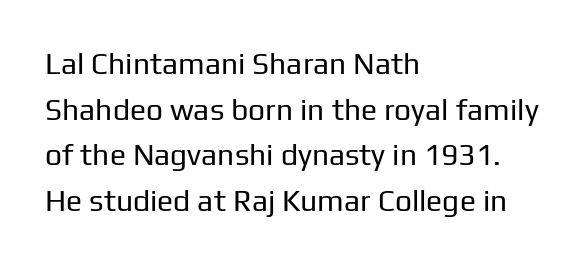
Q: Is the text bold? A: No.
Q: Is the text italic (slanted)? A: No, it is upright.
Q: Is the typeface a serif or a sans-serif typeface? A: Sans-serif.
Q: Is the text underlined? A: No.
Q: How is the paragraph aligned? A: Left-aligned.
Q: Is the spacing between letters normal or unusually wide? A: Normal.
Q: Is the spacing between lines tight, normal or loose? A: Normal.
Q: Width (condensed, normal, or wide)? A: Normal.
Q: Stroke contrast? A: Low.
Q: x-height? A: Medium.
Q: Monospaced? A: No.
